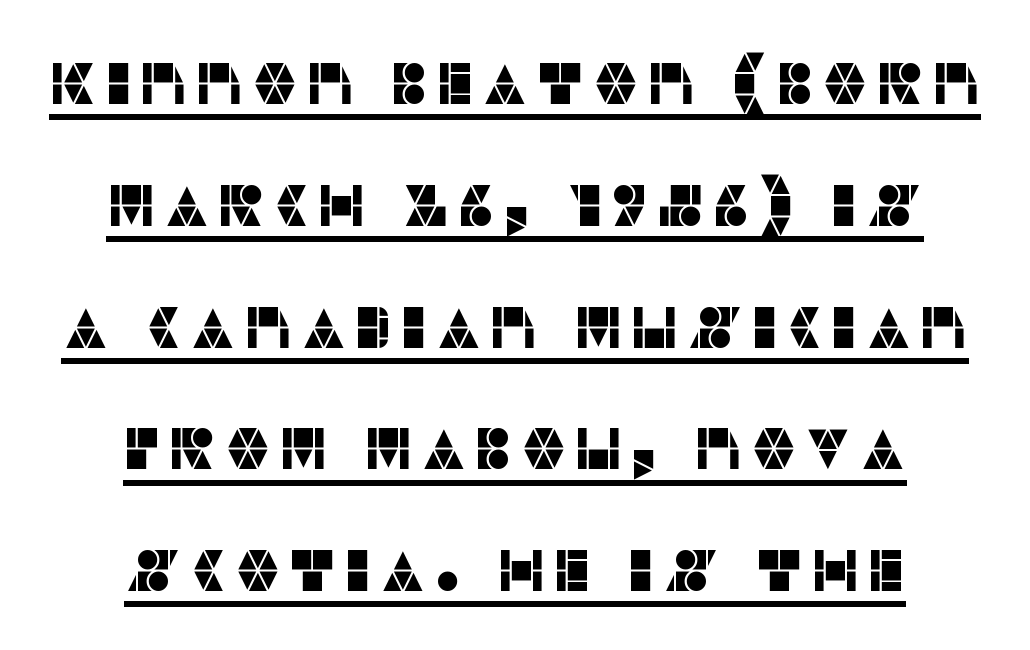
The image shows 58 px sans-serif type, upright; set centered, loose line spacing (2.1x), underlined; low stroke contrast and a large x-height.
